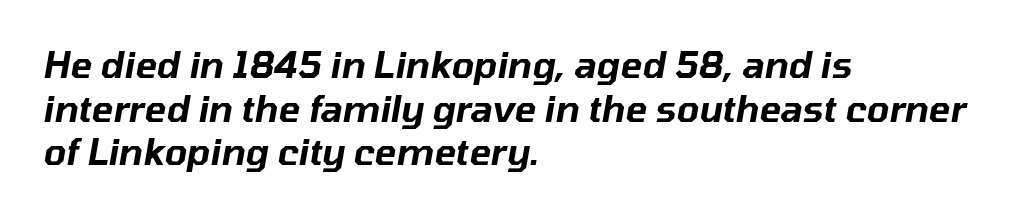
Q: Is the text italic (slanted)? A: Yes, it leans right by about 10 degrees.
Q: Is the text underlined? A: No.
Q: How is the paragraph aligned? A: Left-aligned.
Q: Is the spacing between letters normal or unusually wide? A: Normal.
Q: Width (condensed, normal, or wide)? A: Normal.
Q: Stroke contrast? A: Low.
Q: x-height? A: Medium.
Q: Monospaced? A: No.
